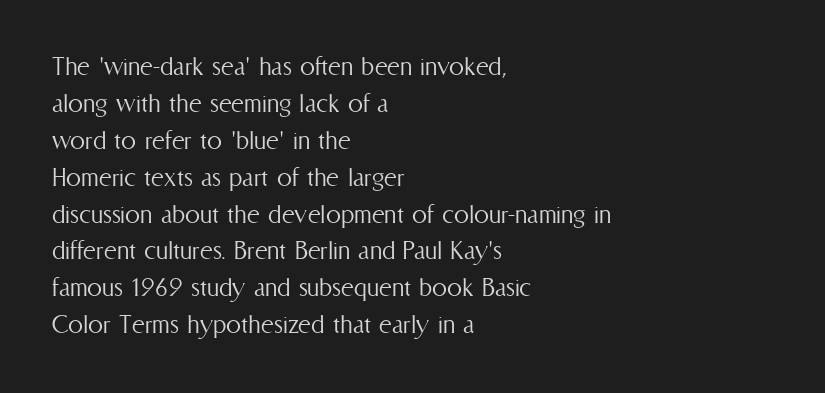
{"italic": "no", "bold": "no", "weight": "light", "width": "condensed", "stroke_contrast": "medium", "x_height": "medium", "monospaced": "no", "underline": "no", "align": "left", "line_spacing_ratio": 1.23, "letter_spacing": "normal", "letter_spacing_em": 0.0, "glyph_px": 30}
